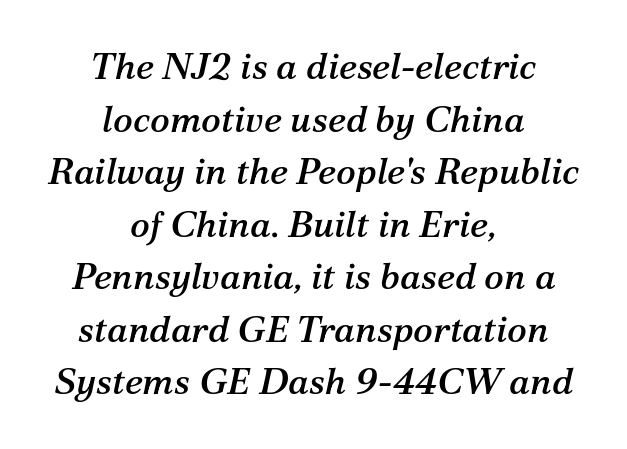
Q: Is the text italic (slanted)? A: Yes, it leans right by about 12 degrees.
Q: Is the typeface a serif or a sans-serif typeface? A: Serif.
Q: Is the text underlined? A: No.
Q: How is the paragraph aligned? A: Centered.
Q: Is the spacing between letters normal or unusually wide? A: Normal.
Q: Is the spacing between lines tight, normal or loose? A: Normal.
Q: Width (condensed, normal, or wide)? A: Normal.
Q: Stroke contrast? A: Medium.
Q: x-height? A: Medium.
Q: Monospaced? A: No.
